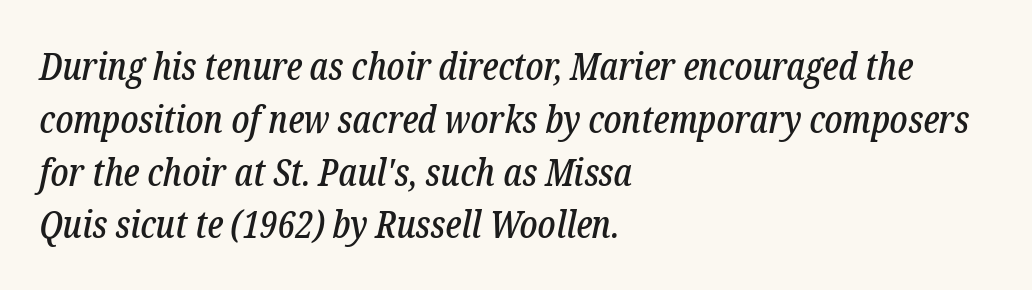
The image shows 38 px condensed serif type, italic (leaning right); set left-aligned, normal line spacing (1.39x), normal letter spacing, not underlined; low stroke contrast and a medium x-height.
